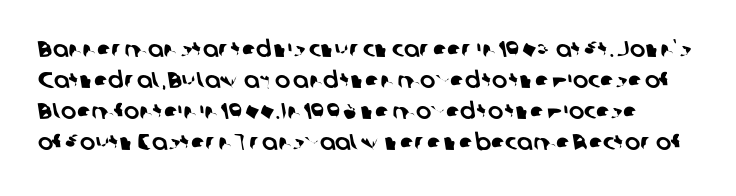
The image shows 23 px text type; set normal line spacing (1.35x), normal letter spacing, not underlined.
